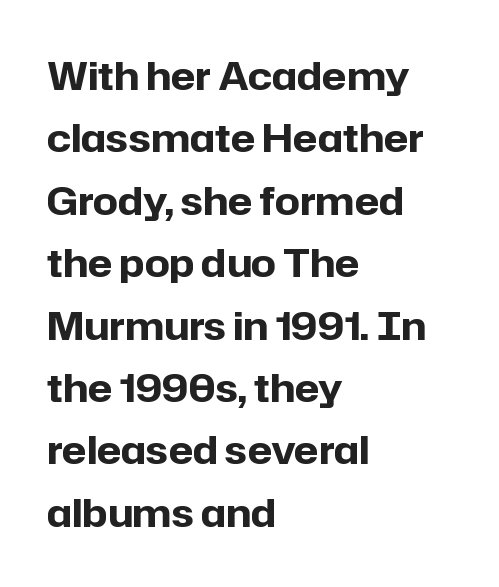
Q: Is the text bold? A: Yes.
Q: Is the text italic (slanted)? A: No, it is upright.
Q: Is the typeface a serif or a sans-serif typeface? A: Sans-serif.
Q: Is the text underlined? A: No.
Q: How is the paragraph aligned? A: Left-aligned.
Q: Is the spacing between letters normal or unusually wide? A: Normal.
Q: Is the spacing between lines tight, normal or loose? A: Normal.
Q: Width (condensed, normal, or wide)? A: Normal.
Q: Stroke contrast? A: Low.
Q: x-height? A: Medium.
Q: Monospaced? A: No.
